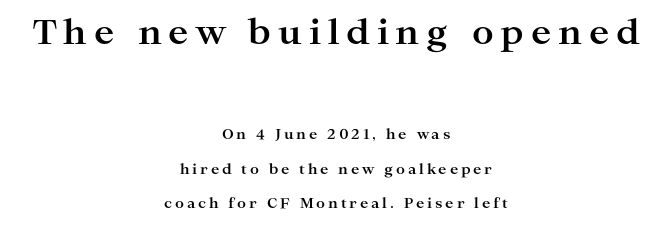
{"serif": "yes", "italic": "no", "bold": "yes", "weight": "bold", "width": "wide", "stroke_contrast": "high", "x_height": "medium", "monospaced": "no", "underline": "no", "align": "center", "line_spacing": "loose", "line_spacing_ratio": 2.45, "letter_spacing": "wide", "letter_spacing_em": 0.2, "larger_block": "first", "size_ratio": 2.43, "glyph_px": 34}
